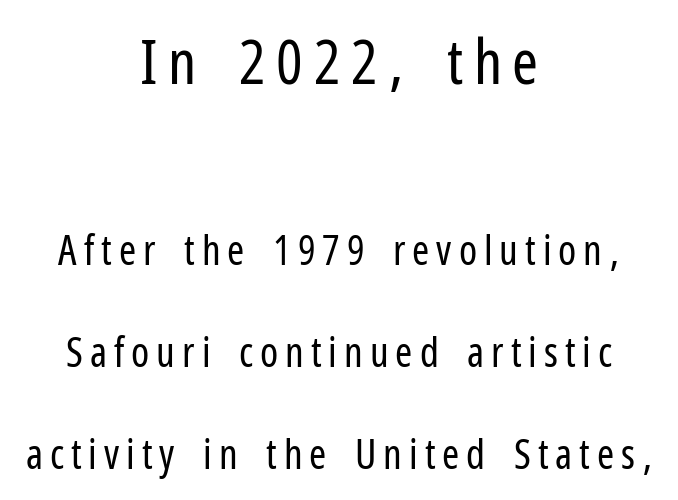
The image shows 62 px regular-weight, condensed sans-serif type, upright; set centered, loose line spacing (2.49x), not underlined; the first (top) block is 1.51x larger; low stroke contrast and a medium x-height.
